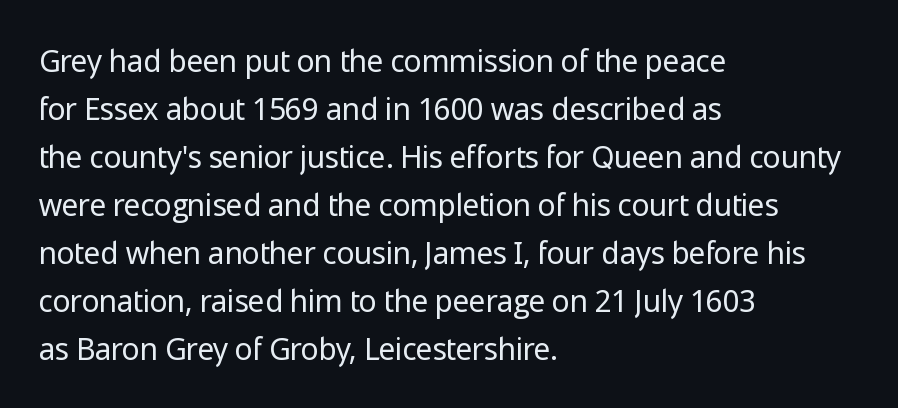
Q: Is the text bold? A: No.
Q: Is the text italic (slanted)? A: No, it is upright.
Q: Is the typeface a serif or a sans-serif typeface? A: Sans-serif.
Q: Is the text underlined? A: No.
Q: How is the paragraph aligned? A: Left-aligned.
Q: Is the spacing between letters normal or unusually wide? A: Normal.
Q: Is the spacing between lines tight, normal or loose? A: Normal.
Q: Width (condensed, normal, or wide)? A: Normal.
Q: Stroke contrast? A: Low.
Q: x-height? A: Medium.
Q: Monospaced? A: No.
